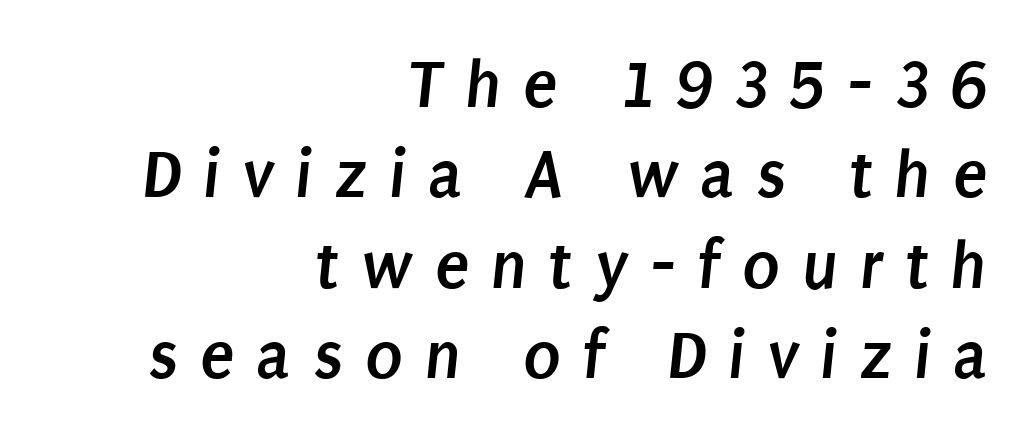
{"serif": "no", "bold": "yes", "weight": "semibold", "width": "condensed", "stroke_contrast": "low", "x_height": "large", "monospaced": "no", "underline": "no", "align": "right", "line_spacing": "normal", "line_spacing_ratio": 1.29, "letter_spacing": "wide", "letter_spacing_em": 0.31, "glyph_px": 70}
